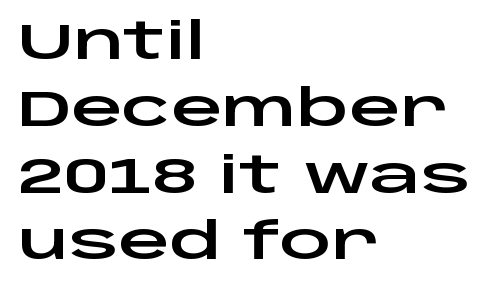
The image shows 51 px wide sans-serif type, upright; set left-aligned, normal line spacing (1.31x), normal letter spacing, not underlined; low stroke contrast and a large x-height.
